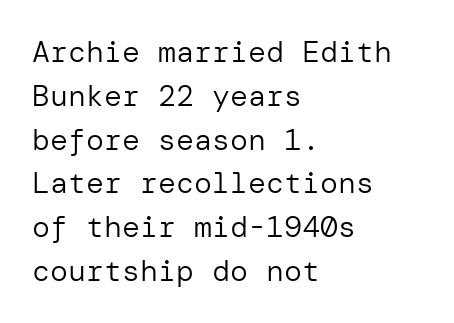
Q: Is the text bold? A: No.
Q: Is the text italic (slanted)? A: No, it is upright.
Q: Is the typeface a serif or a sans-serif typeface? A: Sans-serif.
Q: Is the text underlined? A: No.
Q: How is the paragraph aligned? A: Left-aligned.
Q: Is the spacing between letters normal or unusually wide? A: Normal.
Q: Is the spacing between lines tight, normal or loose? A: Normal.
Q: Width (condensed, normal, or wide)? A: Normal.
Q: Stroke contrast? A: Low.
Q: x-height? A: Medium.
